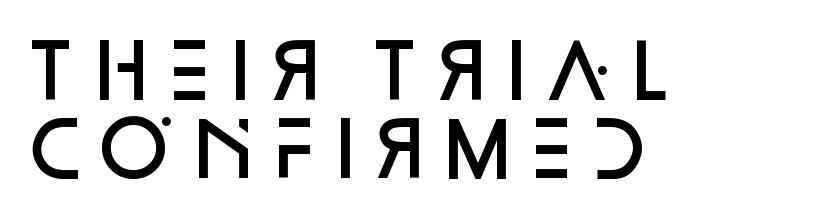
Look at the stroke-to-counter ratio: somewhat heavy, a semibold. These lines are rendered in a variable-pitch font. Beneath every word, the page is bare. Compared with typical body copy, the letter spacing here is the same. Closely set lines give the paragraph a compact silhouette.
